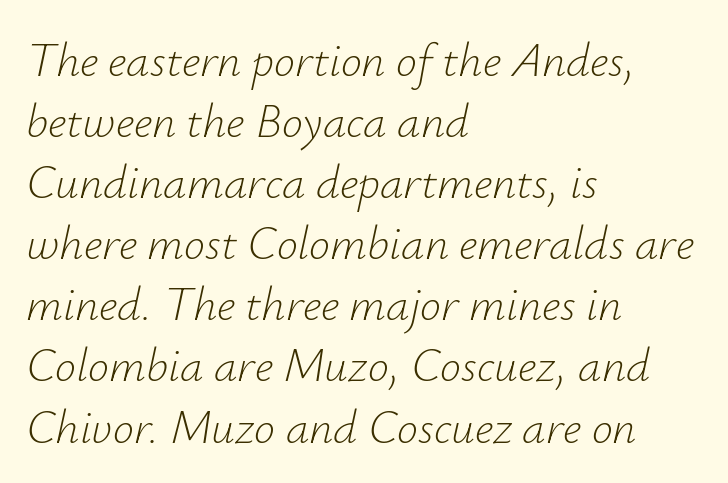
Note the varied advance widths — an 'i' is clearly narrower than an 'm'. The compositor pushed each line to the left boundary. Is the type slanted? Yes — the strokes lean at a clear angle. The font sits on the lighter half of the weight spectrum, regular included. Only glyphs here, with clear space below each row. Summary of vertical rhythm: regular, with standard interline spacing.
